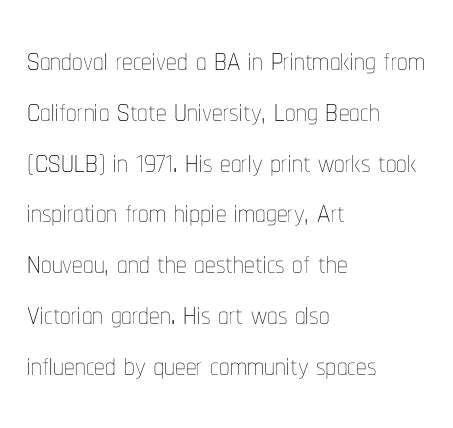
Nobody drew a line under any word here. Honestly, the letter spacing is just normal — you wouldn't notice it. Alignment: flush left. The font's upright variant was chosen for this text. The face used here is proportionally spaced, like ordinary book or web type.
